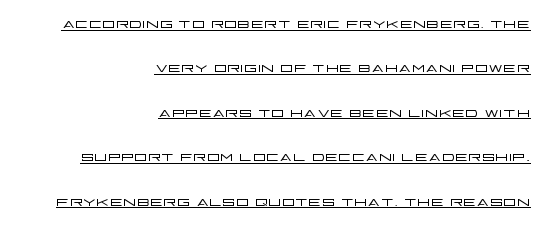
Q: Is the text bold? A: No.
Q: Is the text italic (slanted)? A: No, it is upright.
Q: Is the text underlined? A: Yes.
Q: How is the paragraph aligned? A: Right-aligned.
Q: Is the spacing between letters normal or unusually wide? A: Normal.
Q: Is the spacing between lines tight, normal or loose? A: Loose.
